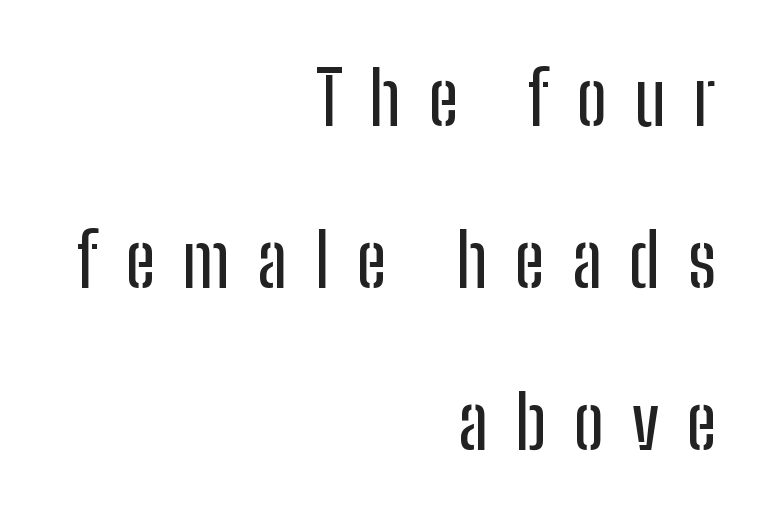
The strip under each line holds only bare page. How would I describe the line gaps? Wide and relaxed. Look at the bottom of the vertical strokes: they stop flat, with no serifs. The letters are spread apart with noticeably loose tracking. The face used here is proportionally spaced, like ordinary book or web type. Is there any slant? The stems are plumb.
